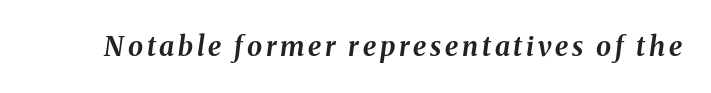
Q: Is the text bold? A: Yes.
Q: Is the text italic (slanted)? A: Yes, it leans right by about 8 degrees.
Q: Is the text underlined? A: No.
